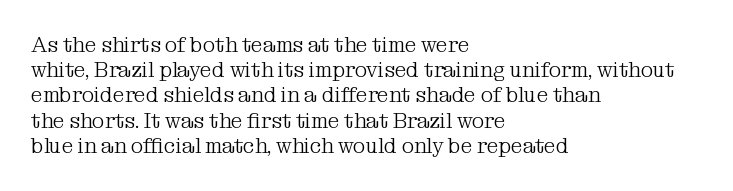
Q: Is the text bold? A: No.
Q: Is the text italic (slanted)? A: No, it is upright.
Q: Is the text underlined? A: No.
Q: How is the paragraph aligned? A: Left-aligned.
Q: Is the spacing between letters normal or unusually wide? A: Normal.
